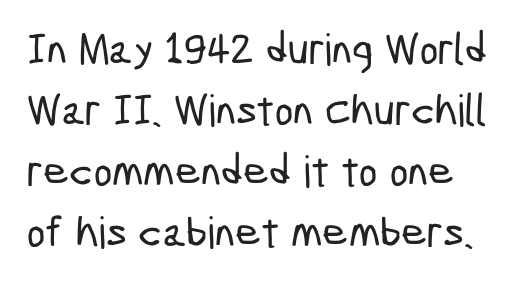
The passage shown is not underscored anywhere. Examine the stroke ends and you'll find no serifs. Students, note that the glyphs here touch the page at normal intervals. Here the designer chose a conventional face with non-uniform glyph widths. Honestly, the row spacing looks completely unremarkable.
